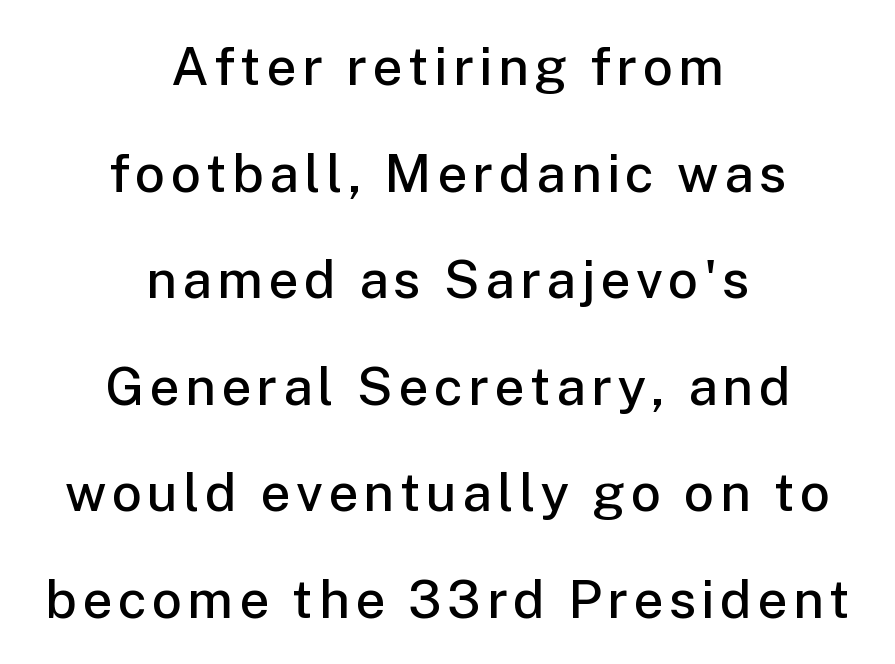
{"serif": "no", "italic": "no", "bold": "semi", "weight": "semibold", "width": "normal", "stroke_contrast": "low", "x_height": "medium", "monospaced": "no", "underline": "no", "align": "center", "line_spacing": "loose", "line_spacing_ratio": 2.01, "glyph_px": 53}
